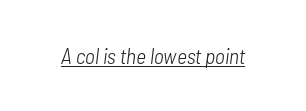
Q: Is the text bold? A: No.
Q: Is the text italic (slanted)? A: Yes, it leans right by about 7 degrees.
Q: Is the text underlined? A: Yes.
Q: Is the spacing between letters normal or unusually wide? A: Normal.
